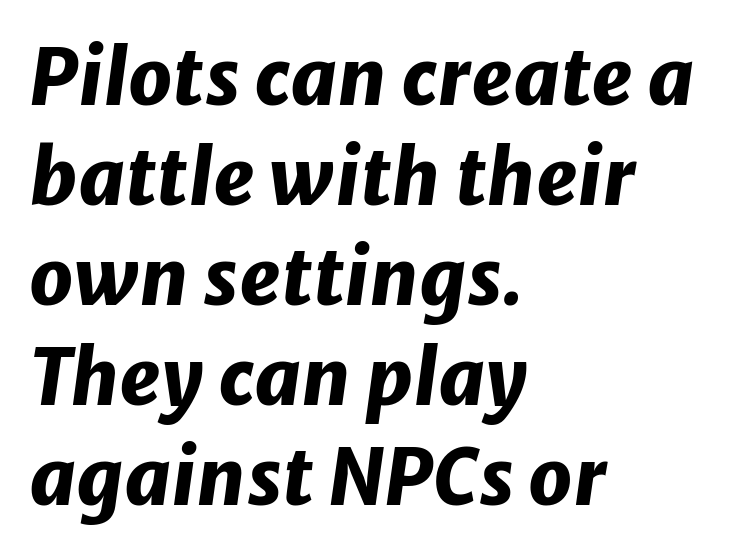
A typesetter would mark this as italic. Each word holds together tightly as a unit, with standard inter-letter gaps. Each letter keeps its own natural width here, so spacing adapts to shape. Left-aligned paragraph, ragged on the right. Type without underlining. Does the leading feel generous? No, just average.
